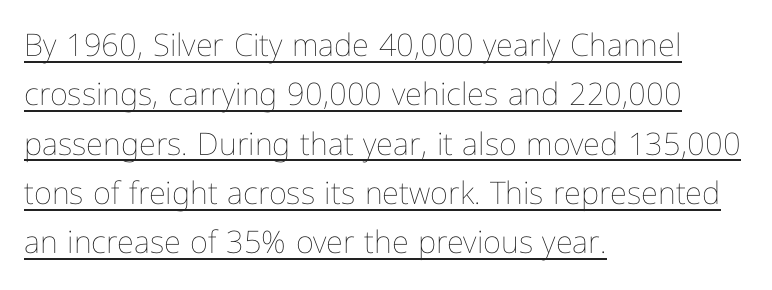
Q: Is the text bold? A: No.
Q: Is the text italic (slanted)? A: No, it is upright.
Q: Is the text underlined? A: Yes.
Q: How is the paragraph aligned? A: Left-aligned.
Q: Is the spacing between letters normal or unusually wide? A: Normal.
Q: Is the spacing between lines tight, normal or loose? A: Normal.
Q: Width (condensed, normal, or wide)? A: Condensed.
Q: Stroke contrast? A: Low.
Q: x-height? A: Medium.
Q: Monospaced? A: No.
